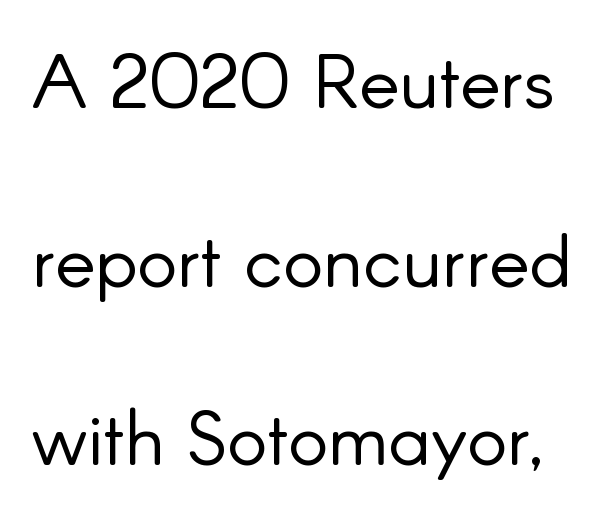
The image shows 76 px light sans-serif type, upright; set loose line spacing (2.35x), normal letter spacing, not underlined; low stroke contrast and a small x-height.
